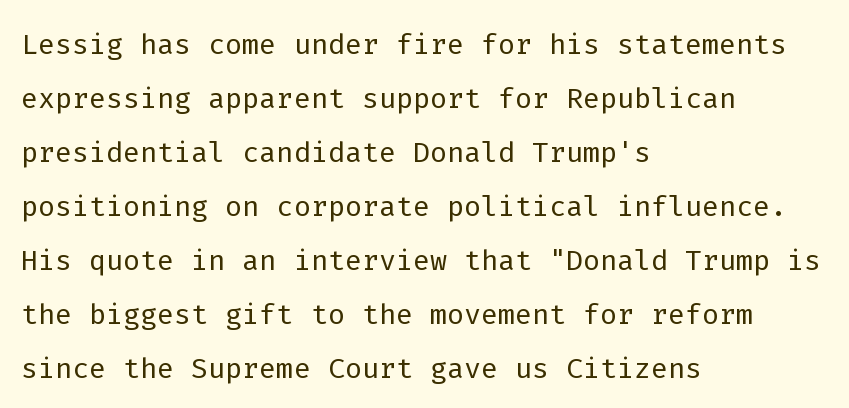
The image shows 40 px light sans-serif type, upright, monospaced; set left-aligned, normal line spacing (1.35x), normal letter spacing, not underlined; low stroke contrast and a medium x-height.
